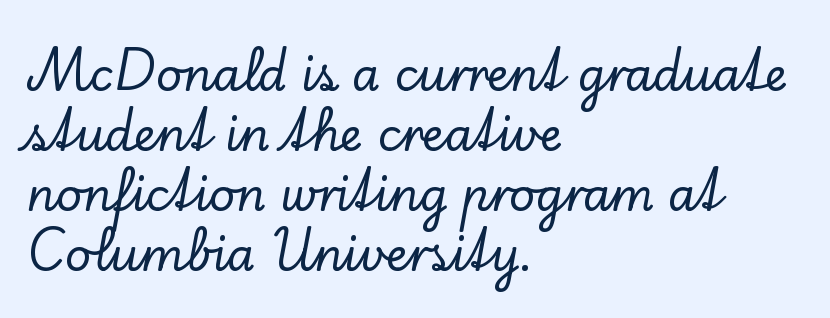
Default kerning and tracking; the words read as compact shapes. To sum up the face: it has serifs. A student would call this left alignment; a typographer would say flush left, rag right. Plain, unruled lines of type.
